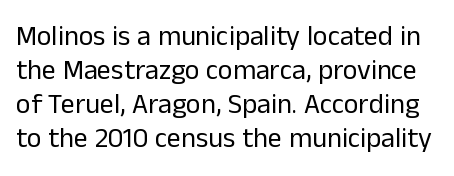
{"serif": "no", "italic": "no", "bold": "no", "weight": "regular", "width": "normal", "stroke_contrast": "low", "x_height": "medium", "monospaced": "no", "underline": "no", "line_spacing_ratio": 1.22, "letter_spacing": "normal", "letter_spacing_em": 0.0, "glyph_px": 28}
